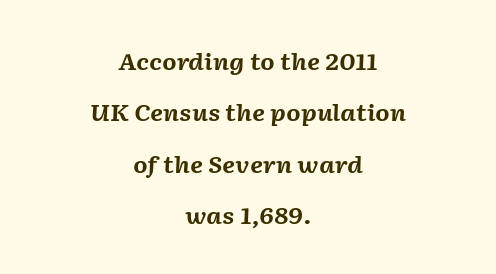
The image shows 23 px bold type, italic (leaning right); set centered, loose line spacing (2.23x), normal letter spacing, not underlined.
